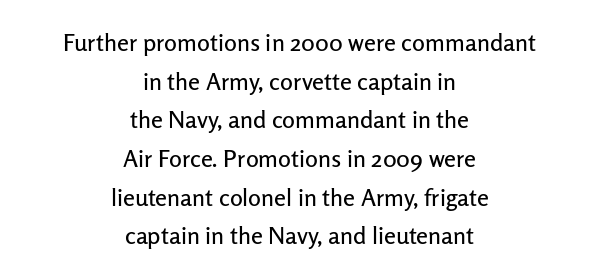
{"italic": "no", "underline": "no", "align": "center", "line_spacing": "normal", "line_spacing_ratio": 1.61, "letter_spacing": "normal", "letter_spacing_em": 0.0, "glyph_px": 24}
